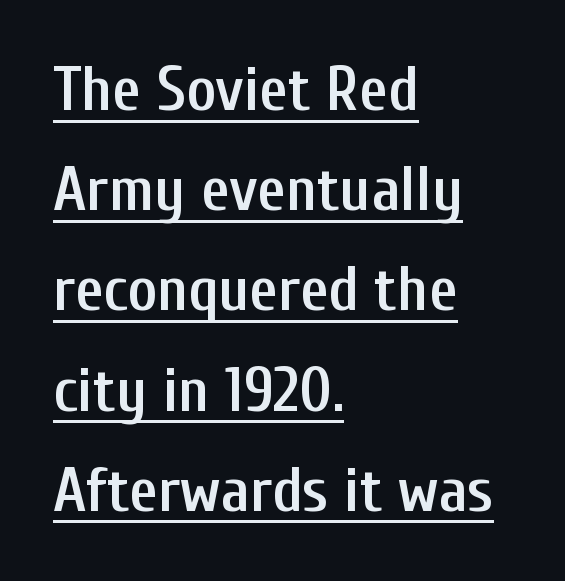
Q: Is the text bold? A: Semi-bold.
Q: Is the text italic (slanted)? A: No, it is upright.
Q: Is the typeface a serif or a sans-serif typeface? A: Sans-serif.
Q: Is the text underlined? A: Yes.
Q: How is the paragraph aligned? A: Left-aligned.
Q: Is the spacing between letters normal or unusually wide? A: Normal.
Q: Is the spacing between lines tight, normal or loose? A: Normal.
Q: Width (condensed, normal, or wide)? A: Condensed.
Q: Stroke contrast? A: Low.
Q: x-height? A: Medium.
Q: Monospaced? A: No.
